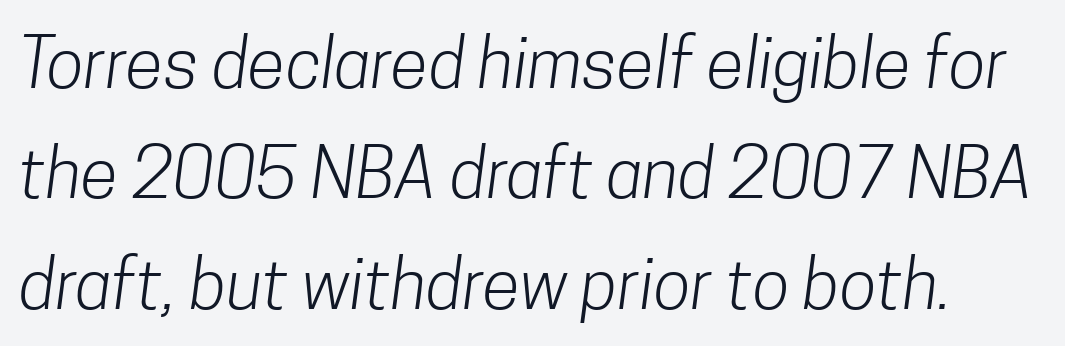
Q: Is the text bold? A: No.
Q: Is the typeface a serif or a sans-serif typeface? A: Sans-serif.
Q: Is the text underlined? A: No.
Q: Is the spacing between letters normal or unusually wide? A: Normal.
Q: Is the spacing between lines tight, normal or loose? A: Normal.
Q: Width (condensed, normal, or wide)? A: Condensed.
Q: Stroke contrast? A: Low.
Q: x-height? A: Medium.
Q: Monospaced? A: No.
